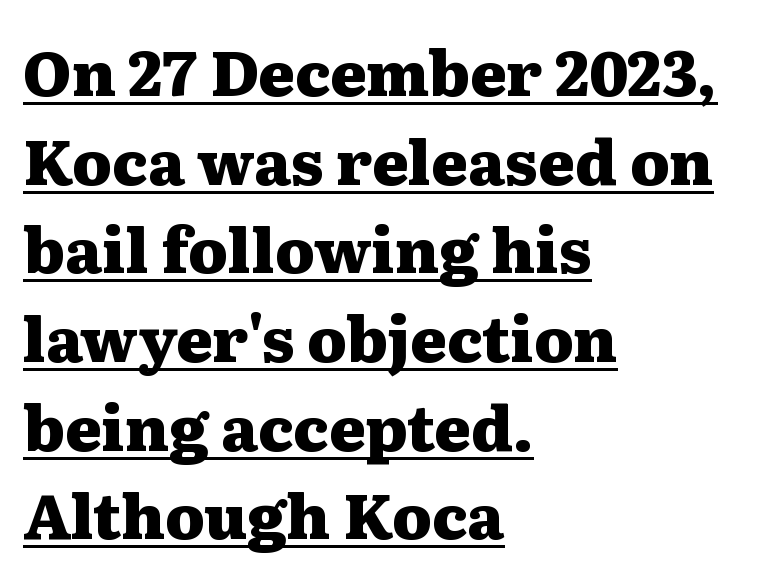
Whoever set this chose a conventional vertical rhythm. The face used here is seriffed, in the tradition of book romans. Varying glyph widths throughout — classic text-font behaviour. The horizontal fit of the characters is conventional and even. The typography opts for an upright posture over an oblique one. The rendered words wear a rule along their underside.
